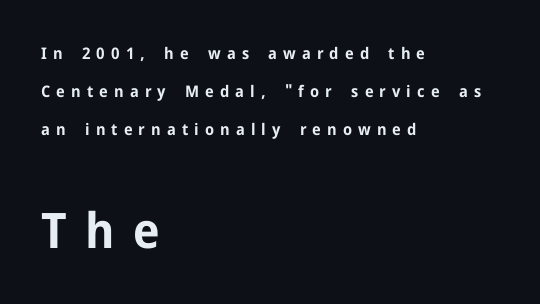
A typesetter would label this face a sans. Block two is the big one; block one sits smaller above it. Posture: upright roman. This sample uses expanded letter spacing, leaving extra air between glyphs. Typesetter's note: full bold, strokes at maximum text heaviness.
